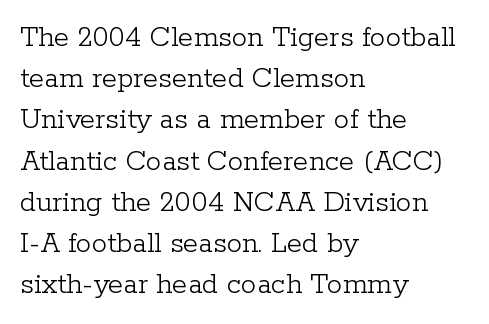
Any mark beneath the type? The region is blank. Here the designer chose a conventional face with non-uniform glyph widths. This reads as an unemphasized weight, regular at the heaviest. Casual observation: everything's shoved over to the left.
